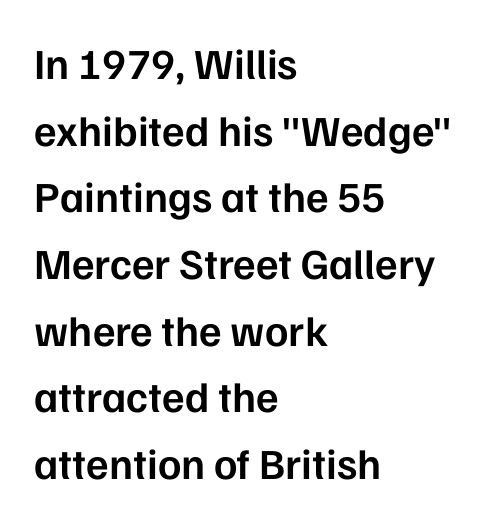
{"serif": "no", "italic": "no", "bold": "semi", "weight": "semibold", "width": "normal", "stroke_contrast": "low", "x_height": "medium", "monospaced": "no", "underline": "no", "align": "left", "line_spacing": "normal", "line_spacing_ratio": 1.55, "letter_spacing": "normal", "letter_spacing_em": 0.0, "glyph_px": 43}
